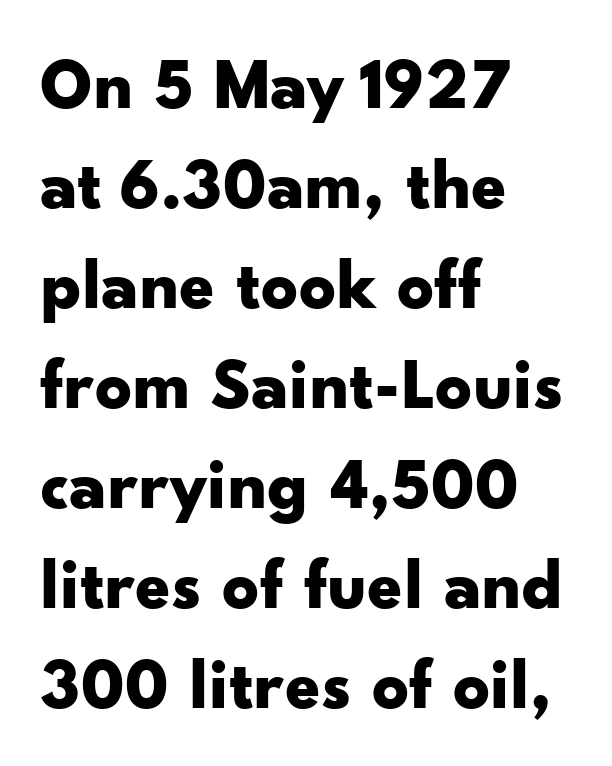
The image shows 72 px bold, wide sans-serif type, upright; set left-aligned, normal line spacing (1.39x), normal letter spacing, not underlined; low stroke contrast and a small x-height.
